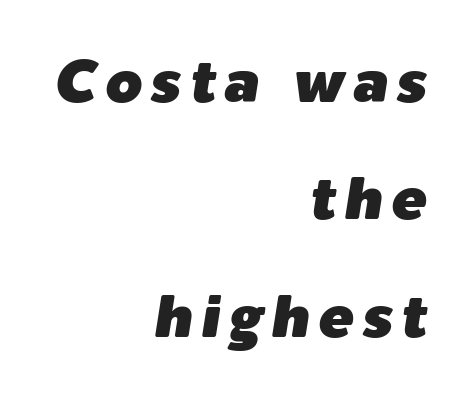
Underline: absent. Loosely led — the rows are spread out. In terms of posture, this sample is oblique. Varying glyph widths throughout — classic text-font behaviour.
